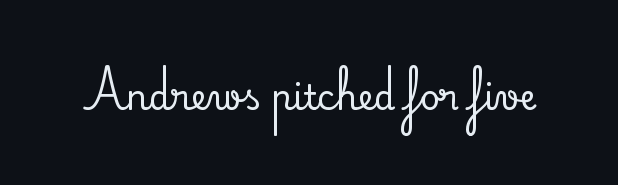
No italicization has been applied; the sample stays upright. The space beneath each line is pristine and unruled. Observe the ordinary spacing: letters are neighbours, not strangers. A serif font was chosen for this passage.
